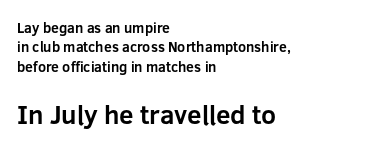
Ordinary non-slanted type is in use. The area under the type is left untouched. The emphasis by scale lands on block number two, below. In terms of letterspacing, this is plain default setting.
